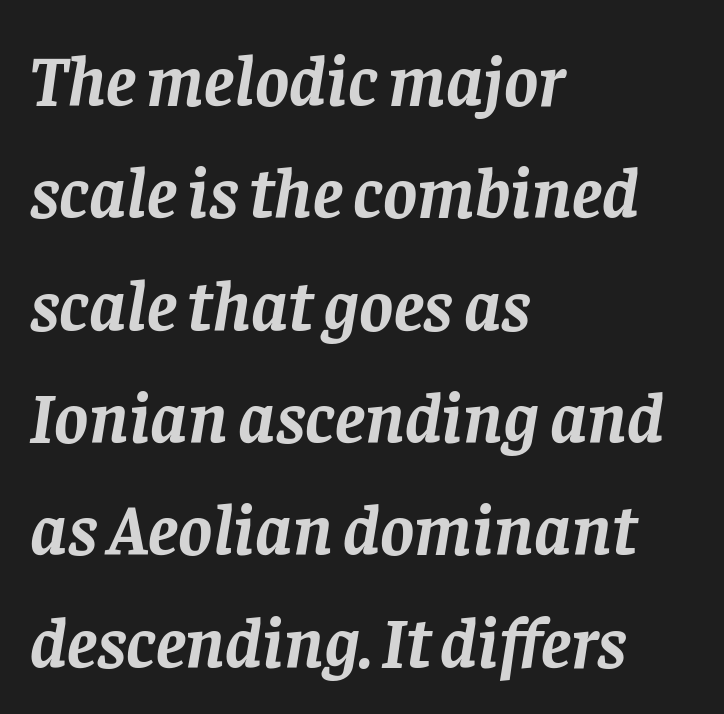
The vertical gap from one line to the next is medium. Bold? Absolutely — the strokes are thick and heavy. The passage shown is typeset with a serif family. The glyphs are unaccompanied by any horizontal stroke below them.
